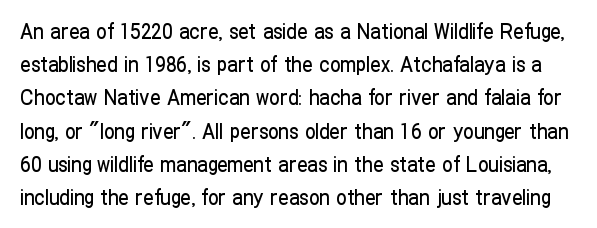
{"italic": "no", "underline": "no", "line_spacing": "normal", "line_spacing_ratio": 1.58, "letter_spacing": "normal", "letter_spacing_em": 0.0, "glyph_px": 21}
